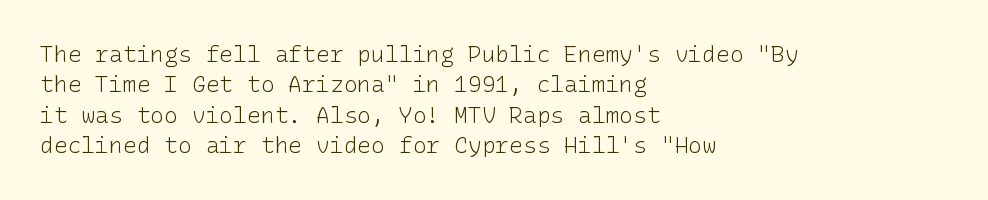
{"italic": "no", "bold": "no", "underline": "no", "align": "left", "line_spacing": "normal", "line_spacing_ratio": 1.32, "letter_spacing": "normal", "letter_spacing_em": 0.0, "glyph_px": 23}
